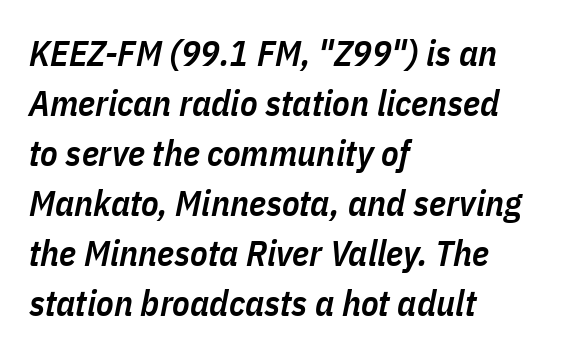
The image shows 36 px semibold, condensed type, italic (leaning right); set left-aligned, normal line spacing (1.39x), normal letter spacing, not underlined; low stroke contrast and a medium x-height.
